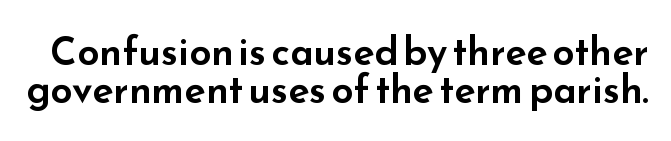
The image shows 39 px wide sans-serif type, upright; set tight line spacing (0.97x), normal letter spacing, not underlined; low stroke contrast and a small x-height.
